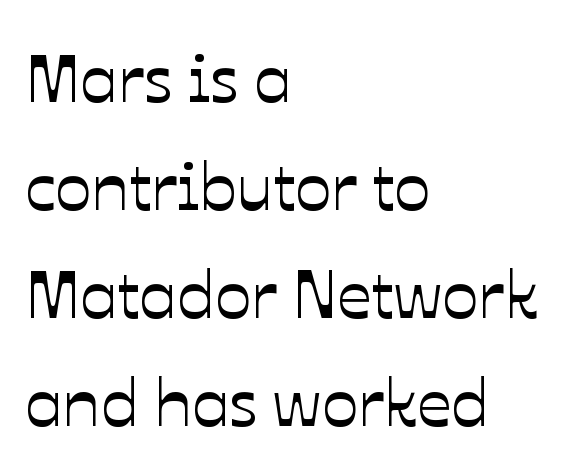
Q: Is the text italic (slanted)? A: No, it is upright.
Q: Is the text underlined? A: No.
Q: How is the paragraph aligned? A: Left-aligned.
Q: Is the spacing between letters normal or unusually wide? A: Normal.
Q: Is the spacing between lines tight, normal or loose? A: Normal.
Q: Width (condensed, normal, or wide)? A: Normal.
Q: Stroke contrast? A: Low.
Q: x-height? A: Medium.
Q: Monospaced? A: No.
